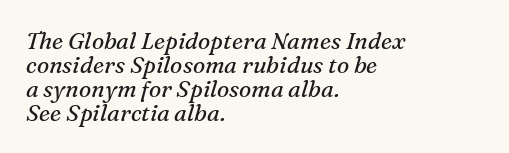
{"italic": "yes", "lean": "right", "slant_degrees": 16, "bold": "no", "underline": "no", "align": "left", "line_spacing": "tight", "line_spacing_ratio": 1.04, "letter_spacing": "normal", "letter_spacing_em": 0.0, "glyph_px": 23}
